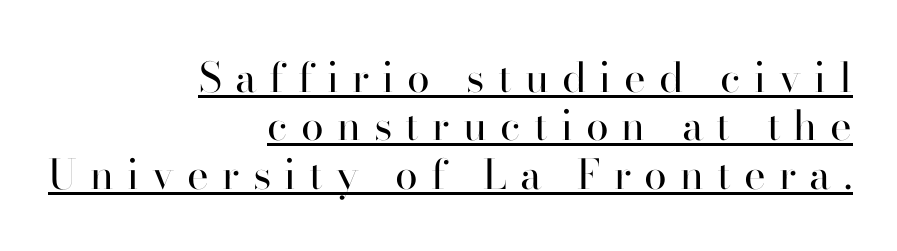
{"serif": "no", "italic": "no", "bold": "no", "weight": "regular", "width": "normal", "stroke_contrast": "high", "x_height": "small", "monospaced": "no", "underline": "yes", "align": "right", "line_spacing_ratio": 1.18, "letter_spacing": "wide", "letter_spacing_em": 0.32, "glyph_px": 41}
